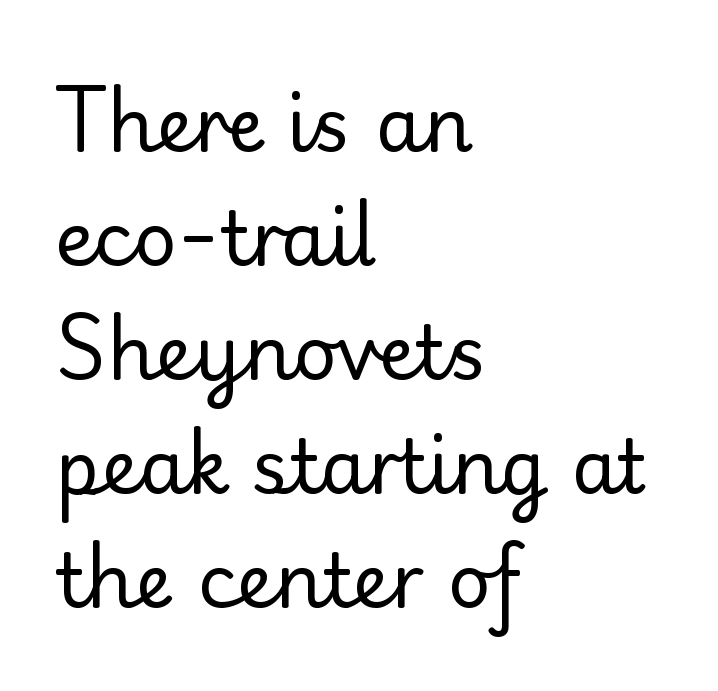
Q: Is the text bold? A: No.
Q: Is the text italic (slanted)? A: No, it is upright.
Q: Is the typeface a serif or a sans-serif typeface? A: Sans-serif.
Q: Is the text underlined? A: No.
Q: How is the paragraph aligned? A: Left-aligned.
Q: Is the spacing between letters normal or unusually wide? A: Normal.
Q: Is the spacing between lines tight, normal or loose? A: Normal.
Q: Width (condensed, normal, or wide)? A: Normal.
Q: Stroke contrast? A: Low.
Q: x-height? A: Small.
Q: Monospaced? A: No.
